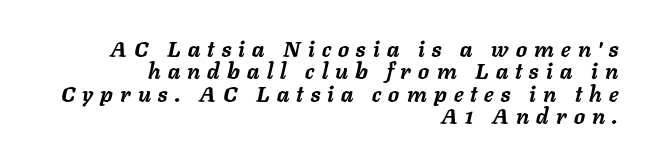
Q: Is the text bold? A: Yes.
Q: Is the text italic (slanted)? A: Yes, it leans right by about 11 degrees.
Q: Is the text underlined? A: No.
Q: How is the paragraph aligned? A: Right-aligned.
Q: Is the spacing between letters normal or unusually wide? A: Unusually wide.
Q: Is the spacing between lines tight, normal or loose? A: Tight.
